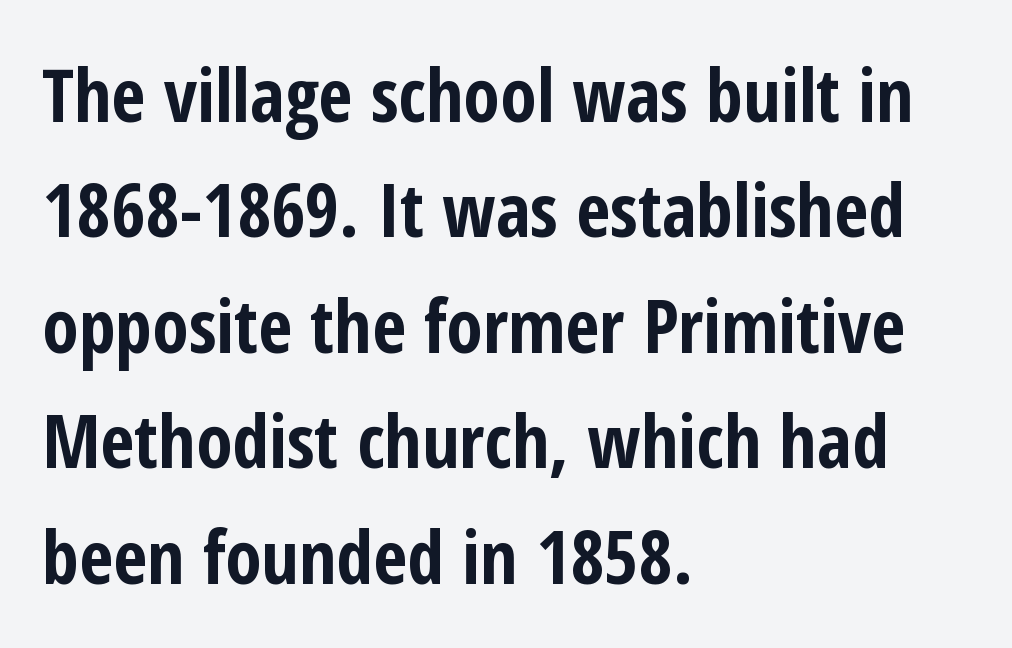
Glyph-to-glyph distance matches everyday printed text. Quick note: interline space is typical. Note the varied advance widths — an 'i' is clearly narrower than an 'm'. Which margin do the lines hug? The left one — the right edge is uneven. Characters remain perfectly vertical along every line. Nobody drew a line under any word here.
